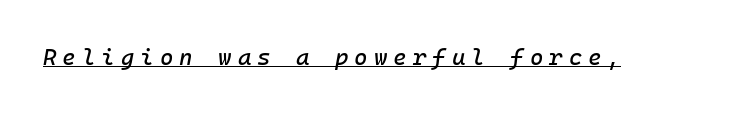
{"italic": "yes", "lean": "right", "slant_degrees": 10, "underline": "yes", "letter_spacing": "wide", "letter_spacing_em": 0.26, "glyph_px": 23}
